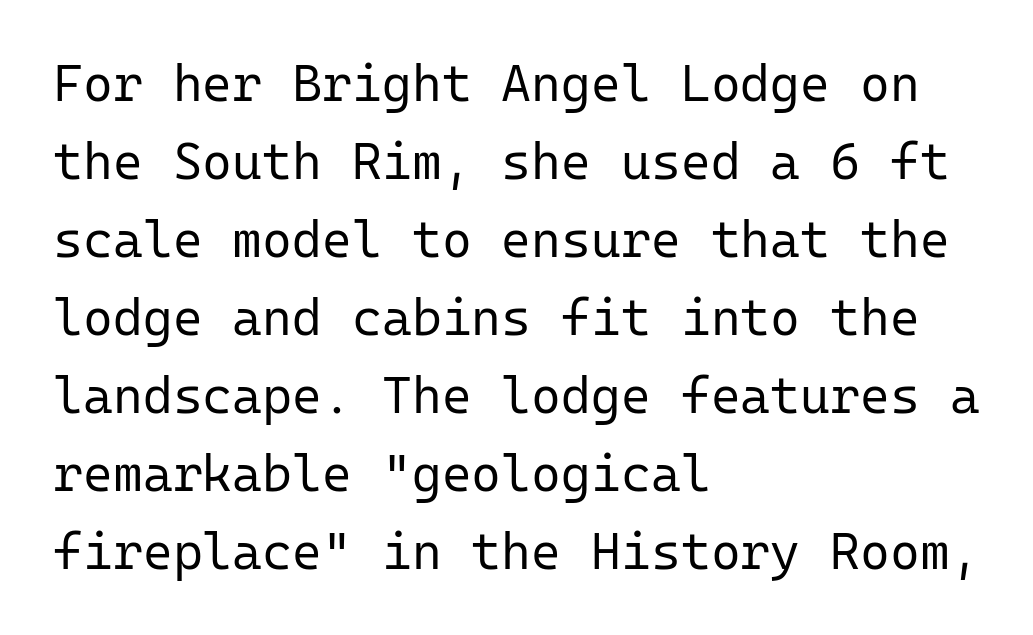
The characters are drawn with everyday or finer stroke widths. Every character here occupies the same horizontal width, giving the sample a typewriter-like rhythm. Compared with typical body copy, the letter spacing here is the same. Decoration check: the copy has no underline.
